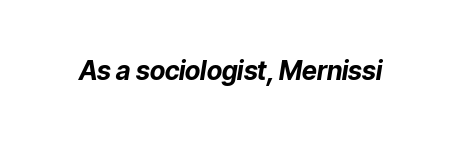
The image shows 26 px bold type, italic (leaning right); set normal letter spacing, not underlined.
